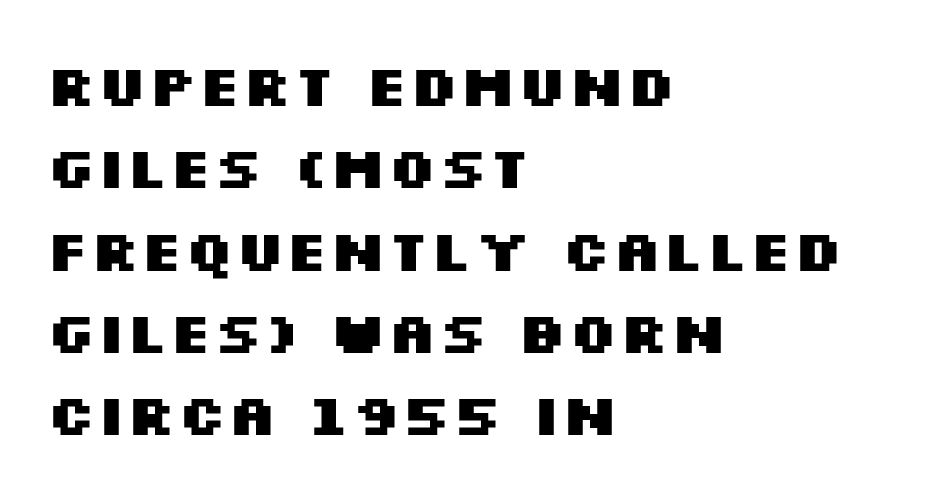
Q: Is the text bold? A: Yes.
Q: Is the text italic (slanted)? A: No, it is upright.
Q: Is the typeface a serif or a sans-serif typeface? A: Sans-serif.
Q: Is the text underlined? A: No.
Q: How is the paragraph aligned? A: Left-aligned.
Q: Is the spacing between letters normal or unusually wide? A: Normal.
Q: Is the spacing between lines tight, normal or loose? A: Normal.
Q: Width (condensed, normal, or wide)? A: Wide.
Q: Stroke contrast? A: Medium.
Q: x-height? A: Large.
Q: Monospaced? A: No.
